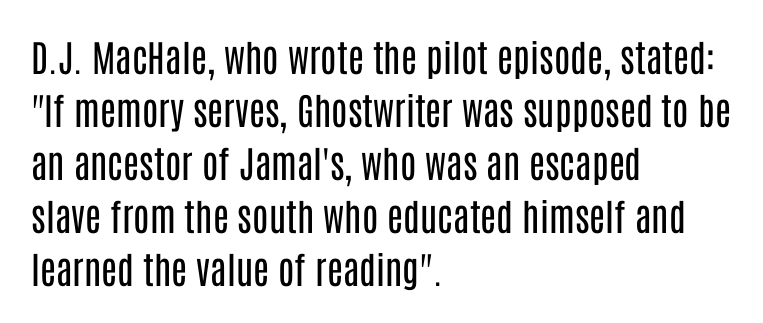
Q: Is the text bold? A: No.
Q: Is the text italic (slanted)? A: No, it is upright.
Q: Is the typeface a serif or a sans-serif typeface? A: Sans-serif.
Q: Is the text underlined? A: No.
Q: How is the paragraph aligned? A: Left-aligned.
Q: Is the spacing between letters normal or unusually wide? A: Normal.
Q: Is the spacing between lines tight, normal or loose? A: Normal.
Q: Width (condensed, normal, or wide)? A: Condensed.
Q: Stroke contrast? A: Low.
Q: x-height? A: Large.
Q: Monospaced? A: No.
